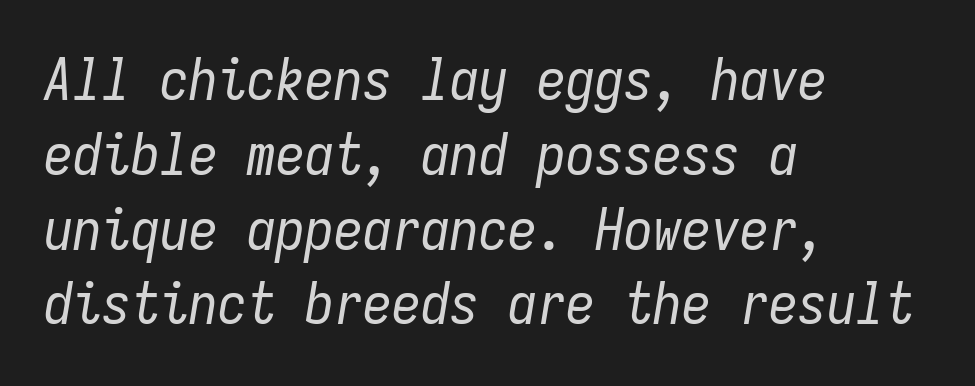
The gaps between neighbouring characters are ordinary and unremarkable. The rows are spaced the way most documents space them. The letters march in equal steps, a hallmark of fixed-pitch type. The space beneath each line is pristine and unruled. Compared with ordinary roman type, these characters are visibly tilted.
